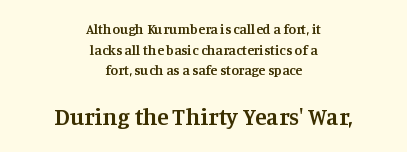
{"italic": "no", "bold": "semi", "underline": "no", "align": "center", "line_spacing": "normal", "line_spacing_ratio": 1.48, "letter_spacing": "normal", "letter_spacing_em": 0.0, "larger_block": "second", "size_ratio": 1.71, "glyph_px": 24}
